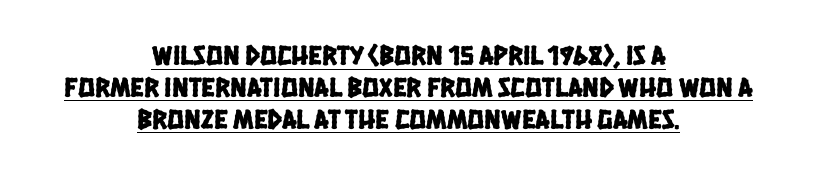
{"serif": "no", "width": "condensed", "stroke_contrast": "low", "x_height": "large", "monospaced": "no", "underline": "yes", "align": "center", "line_spacing": "tight", "line_spacing_ratio": 1.14, "letter_spacing": "normal", "letter_spacing_em": 0.0, "glyph_px": 28}
